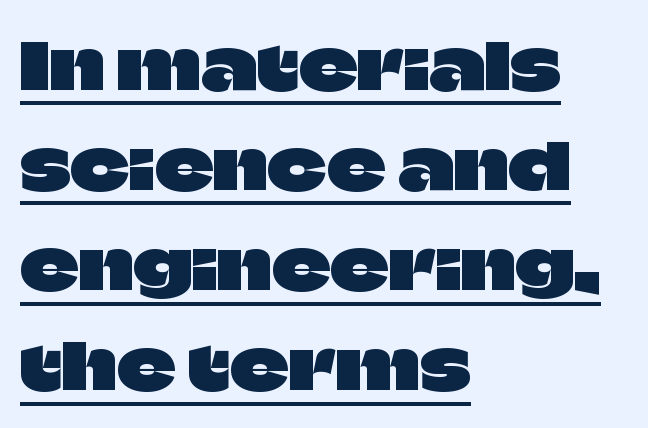
Q: Is the text italic (slanted)? A: No, it is upright.
Q: Is the typeface a serif or a sans-serif typeface? A: Sans-serif.
Q: Is the text underlined? A: Yes.
Q: How is the paragraph aligned? A: Left-aligned.
Q: Is the spacing between letters normal or unusually wide? A: Normal.
Q: Is the spacing between lines tight, normal or loose? A: Normal.
Q: Width (condensed, normal, or wide)? A: Normal.
Q: Stroke contrast? A: Low.
Q: x-height? A: Large.
Q: Monospaced? A: No.
